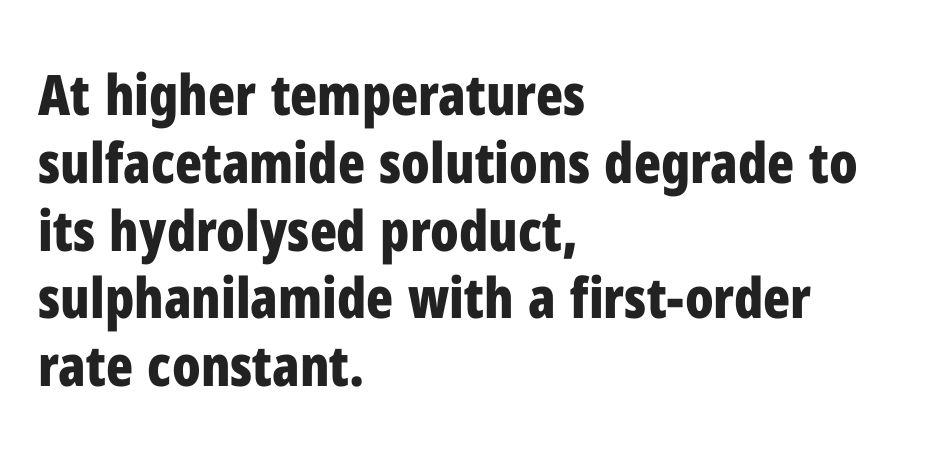
{"serif": "no", "italic": "no", "bold": "yes", "weight": "bold", "width": "condensed", "stroke_contrast": "low", "x_height": "medium", "monospaced": "no", "underline": "no", "align": "left", "line_spacing_ratio": 1.21, "letter_spacing": "normal", "letter_spacing_em": 0.0, "glyph_px": 56}
